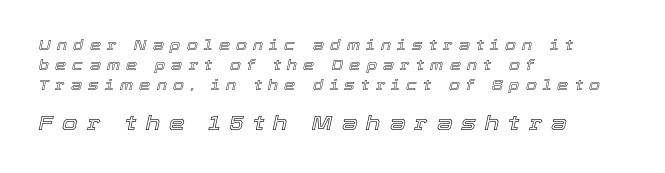
The image shows 20 px text type, italic (leaning right); set left-aligned, normal line spacing (1.42x), unusually wide letter spacing (+0.45 em), not underlined; the second (bottom) block is 1.43x larger.
